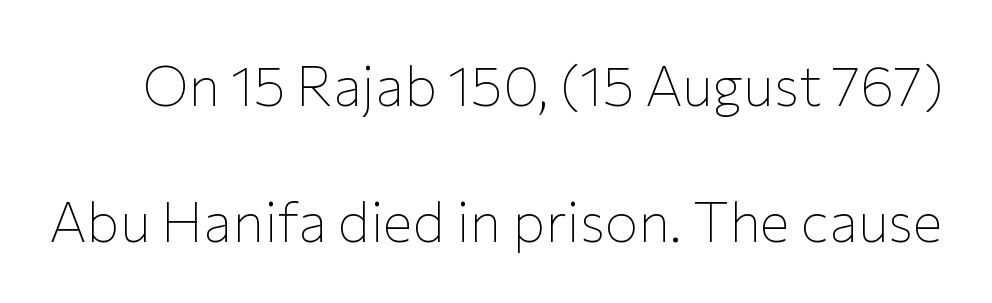
{"serif": "no", "italic": "no", "bold": "no", "weight": "thin", "width": "normal", "stroke_contrast": "low", "x_height": "medium", "monospaced": "no", "underline": "no", "line_spacing": "loose", "line_spacing_ratio": 2.42, "letter_spacing": "normal", "letter_spacing_em": 0.0, "glyph_px": 56}
